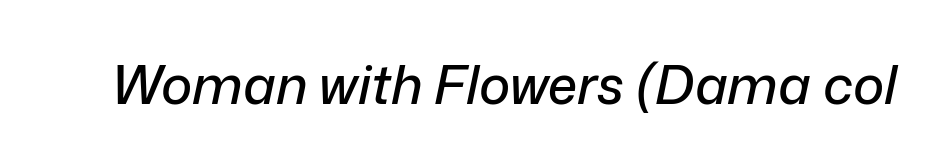
Slant detected: the letters are inclined. The words here are not underlined. Is the letter spacing exaggerated? No — it looks like the ordinary default. Spacing verdict: proportional, widths tailored to each character.
